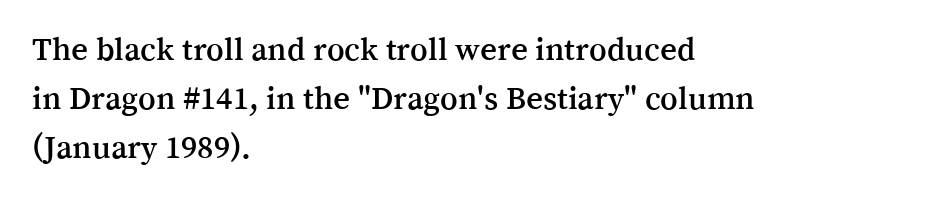
{"serif": "yes", "italic": "no", "width": "normal", "stroke_contrast": "medium", "x_height": "medium", "monospaced": "no", "underline": "no", "align": "left", "line_spacing": "normal", "line_spacing_ratio": 1.49, "letter_spacing": "normal", "letter_spacing_em": 0.0, "glyph_px": 33}
